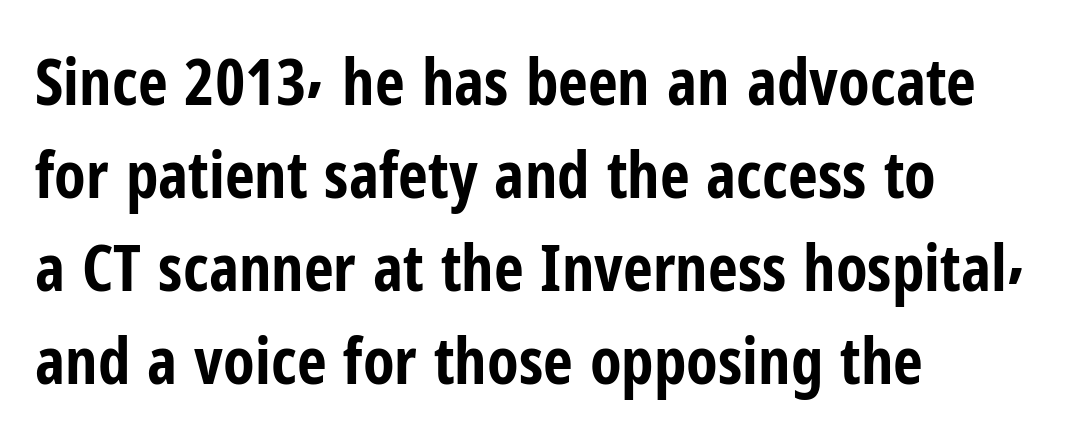
The image shows 65 px bold, condensed sans-serif type, upright; set left-aligned, normal line spacing (1.43x), normal letter spacing, not underlined; low stroke contrast and a medium x-height.
